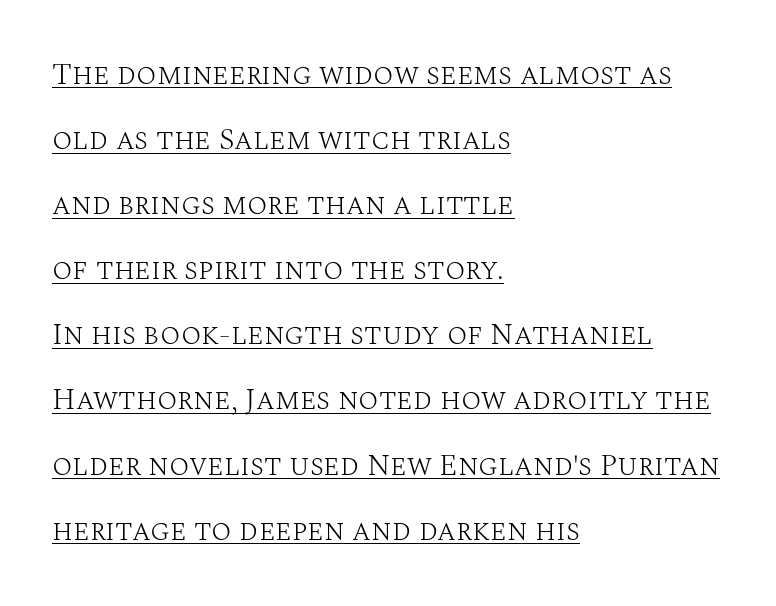
{"serif": "yes", "italic": "no", "bold": "no", "weight": "light", "width": "normal", "stroke_contrast": "medium", "x_height": "large", "monospaced": "no", "underline": "yes", "align": "left", "line_spacing": "loose", "line_spacing_ratio": 2.17, "letter_spacing": "normal", "letter_spacing_em": 0.0, "glyph_px": 30}
